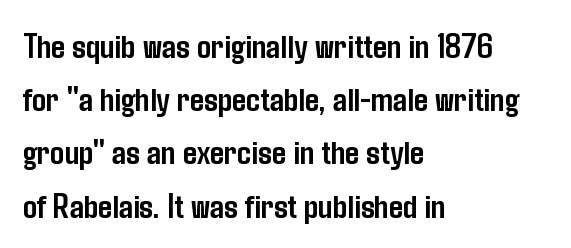
{"serif": "no", "italic": "no", "bold": "yes", "weight": "semibold", "width": "condensed", "stroke_contrast": "low", "x_height": "medium", "monospaced": "no", "underline": "no", "align": "left", "line_spacing": "normal", "line_spacing_ratio": 1.52, "letter_spacing": "normal", "letter_spacing_em": 0.0, "glyph_px": 35}
